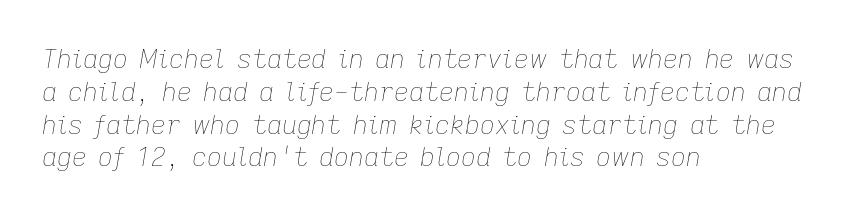
{"italic": "yes", "lean": "right", "slant_degrees": 9, "bold": "no", "underline": "no", "align": "left", "line_spacing": "normal", "line_spacing_ratio": 1.26, "letter_spacing": "normal", "letter_spacing_em": 0.0, "glyph_px": 26}
